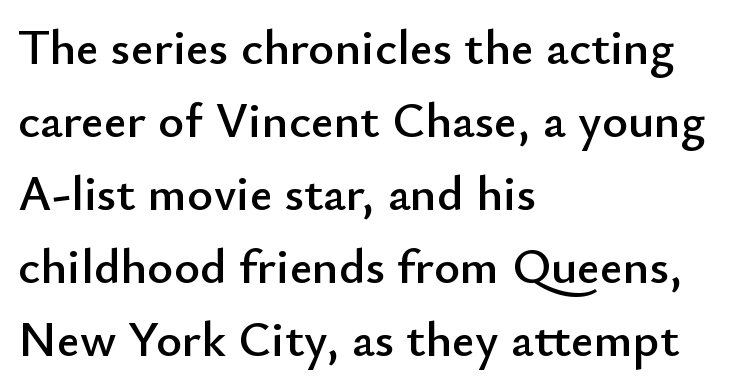
{"serif": "no", "italic": "no", "width": "normal", "stroke_contrast": "low", "x_height": "small", "monospaced": "no", "underline": "no", "align": "left", "line_spacing": "normal", "line_spacing_ratio": 1.46, "letter_spacing": "normal", "letter_spacing_em": 0.0, "glyph_px": 50}
